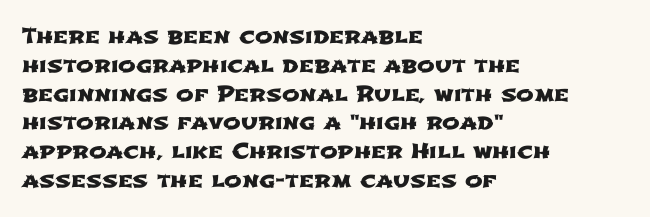
The area under the type is left untouched. In CSS terms this would be text-align: left. The lines sit at an ordinary, default distance from one another. The rendering keeps characters at their native spacing.
